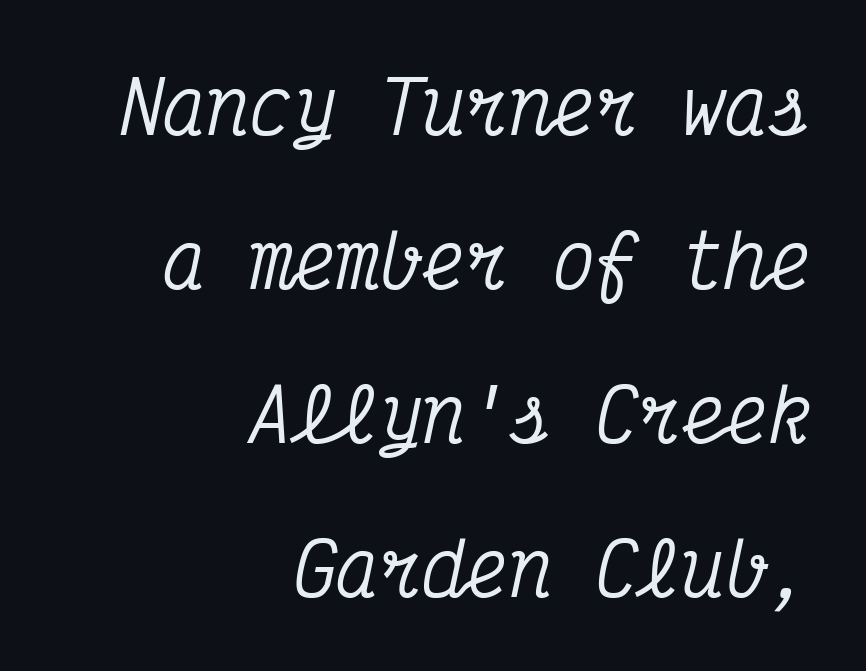
The image shows 72 px condensed serif type, italic (leaning right), monospaced; set right-aligned, loose line spacing (2.14x), normal letter spacing, not underlined; medium stroke contrast and a medium x-height.
